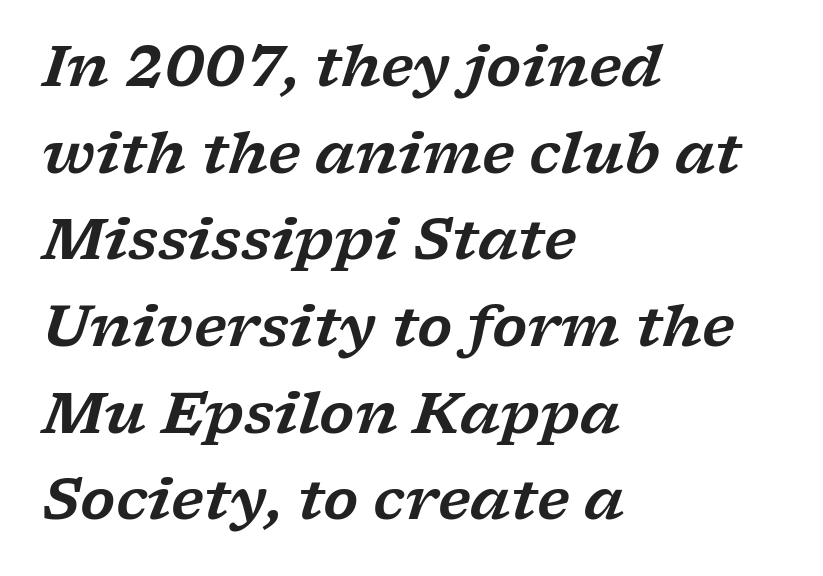
The letters advance in unequal steps, a hallmark of proportional type. In terms of posture, this sample is oblique. Which margin do the lines hug? The left one — the right edge is uneven. The designer went with a serif here, giving each stem small feet. This rendering features lettering with no underline.
